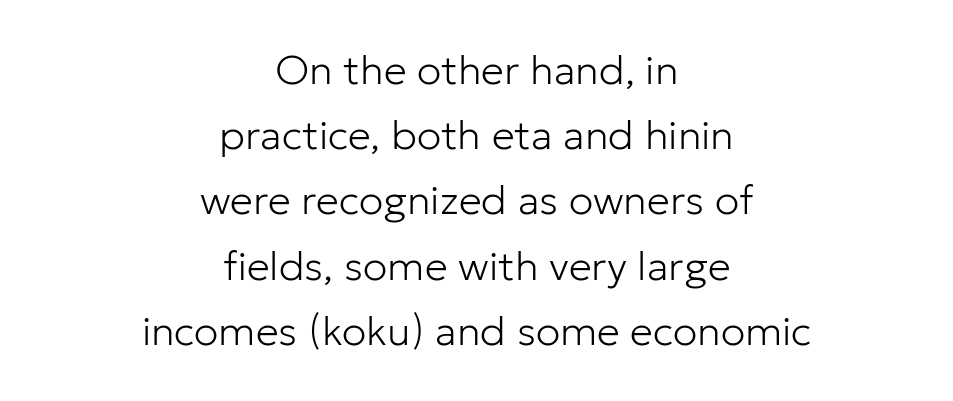
The typography opts for an upright posture over an oblique one. Looks like regular typesetting: each glyph gets only the width it needs. A bare baseline throughout the passage. These lines keep a tight, regular rhythm from letter to letter. A light-to-regular cut is what we see here.
